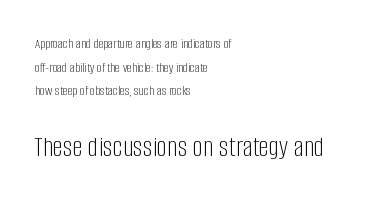
The passage shown is typed in a proportional face where columns would drift. Stroke terminals: plain, sans-serif. Any mark beneath the type? The region is blank. Successive baselines arrive at the customary interval.
